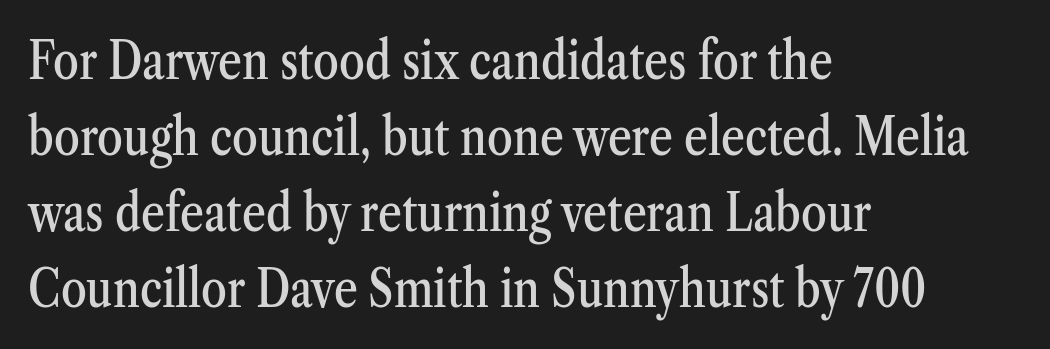
Q: Is the text italic (slanted)? A: No, it is upright.
Q: Is the typeface a serif or a sans-serif typeface? A: Serif.
Q: Is the text underlined? A: No.
Q: How is the paragraph aligned? A: Left-aligned.
Q: Is the spacing between letters normal or unusually wide? A: Normal.
Q: Is the spacing between lines tight, normal or loose? A: Normal.
Q: Width (condensed, normal, or wide)? A: Condensed.
Q: Stroke contrast? A: Medium.
Q: x-height? A: Medium.
Q: Monospaced? A: No.
